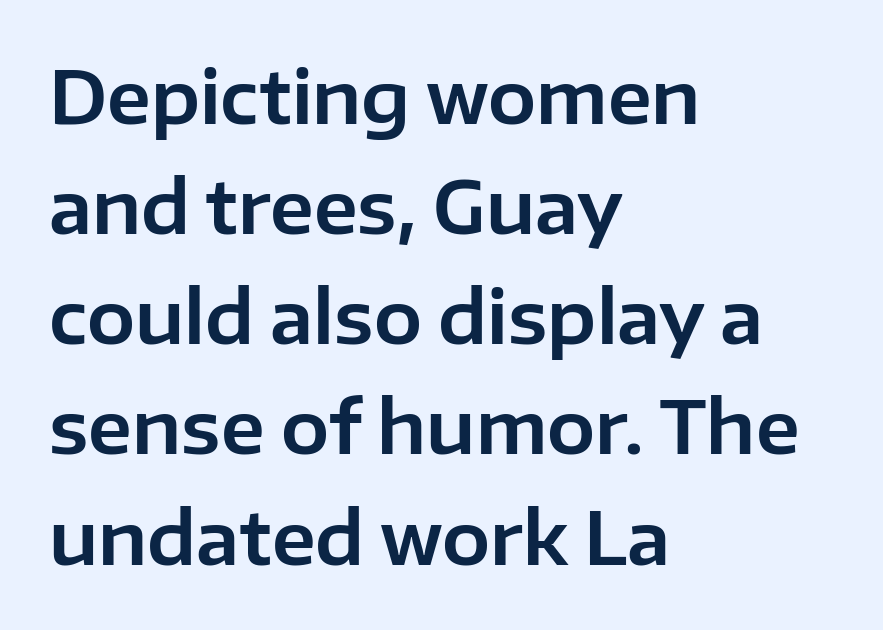
{"serif": "no", "italic": "no", "width": "normal", "stroke_contrast": "low", "x_height": "medium", "monospaced": "no", "underline": "no", "align": "left", "line_spacing": "normal", "line_spacing_ratio": 1.53, "letter_spacing": "normal", "letter_spacing_em": 0.0, "glyph_px": 72}
